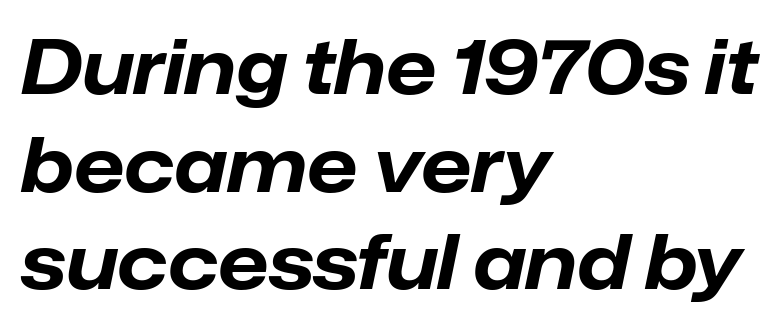
{"italic": "yes", "lean": "right", "slant_degrees": 12, "bold": "yes", "weight": "bold", "width": "normal", "stroke_contrast": "low", "x_height": "medium", "monospaced": "no", "underline": "no", "align": "left", "line_spacing": "normal", "line_spacing_ratio": 1.32, "letter_spacing": "normal", "letter_spacing_em": 0.0, "glyph_px": 74}
